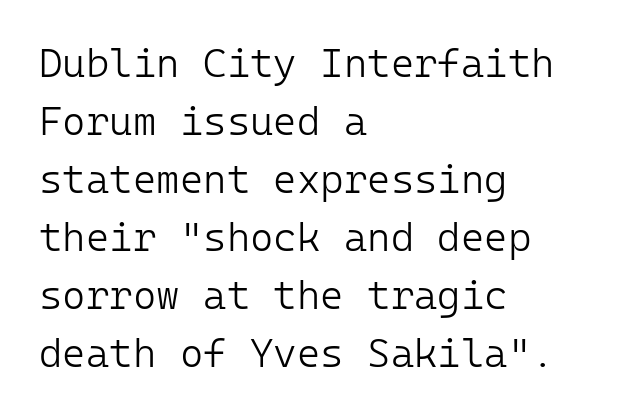
{"serif": "no", "italic": "no", "bold": "no", "weight": "light", "width": "normal", "stroke_contrast": "low", "x_height": "medium", "underline": "no", "align": "left", "line_spacing": "normal", "line_spacing_ratio": 1.45, "letter_spacing": "normal", "letter_spacing_em": 0.0, "glyph_px": 40}
